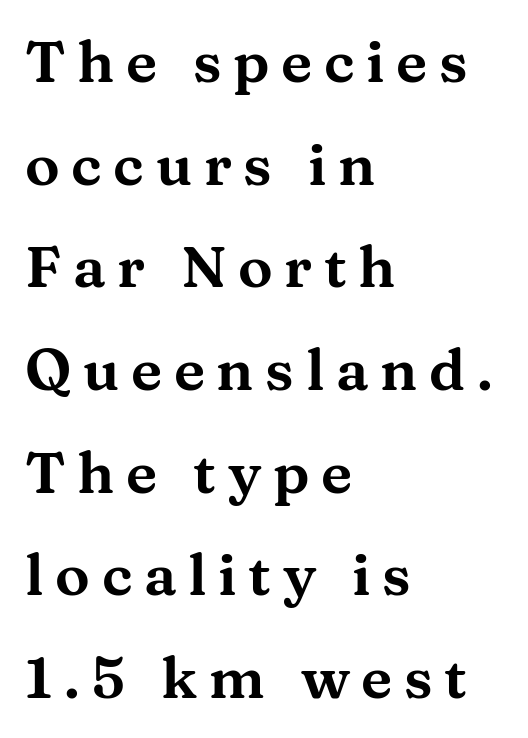
The image shows 58 px wide serif type, upright; set left-aligned, line spacing 1.77x, unusually wide letter spacing (+0.2 em), not underlined; medium stroke contrast and a medium x-height.
